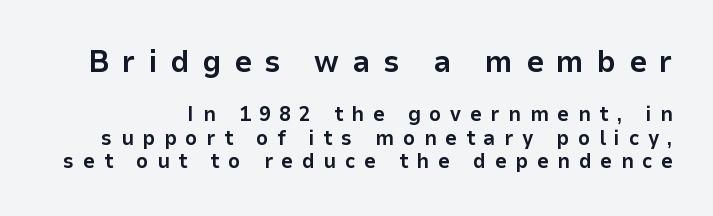
{"serif": "no", "italic": "no", "bold": "yes", "weight": "bold", "width": "normal", "stroke_contrast": "low", "x_height": "medium", "monospaced": "no", "underline": "no", "line_spacing": "tight", "line_spacing_ratio": 1.11, "letter_spacing": "wide", "letter_spacing_em": 0.41, "larger_block": "first", "size_ratio": 1.48, "glyph_px": 31}
